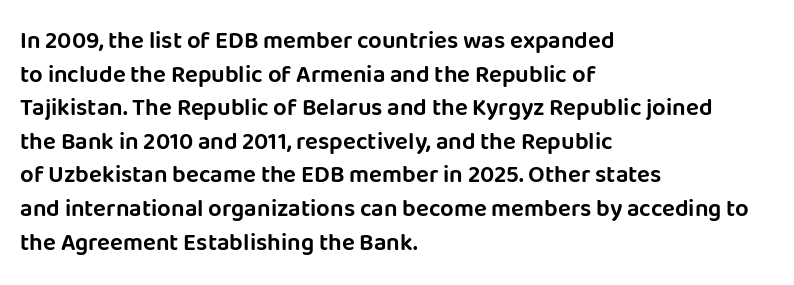
Q: Is the text italic (slanted)? A: No, it is upright.
Q: Is the text underlined? A: No.
Q: How is the paragraph aligned? A: Left-aligned.
Q: Is the spacing between letters normal or unusually wide? A: Normal.
Q: Is the spacing between lines tight, normal or loose? A: Normal.
